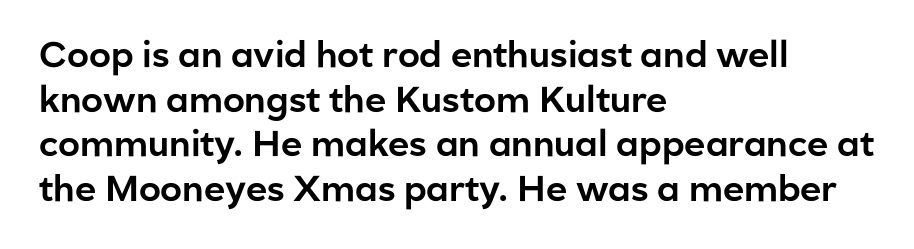
{"serif": "no", "italic": "no", "width": "normal", "stroke_contrast": "low", "x_height": "medium", "monospaced": "no", "underline": "no", "align": "left", "line_spacing_ratio": 1.24, "letter_spacing": "normal", "letter_spacing_em": 0.0, "glyph_px": 36}
